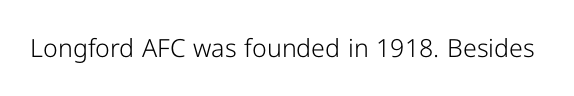
The image shows 25 px text type, upright; set normal letter spacing, not underlined.
